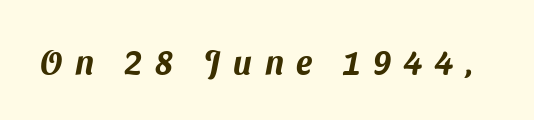
Q: Is the typeface a serif or a sans-serif typeface? A: Sans-serif.
Q: Is the text underlined? A: No.
Q: Is the spacing between letters normal or unusually wide? A: Unusually wide.
Q: Width (condensed, normal, or wide)? A: Normal.
Q: Stroke contrast? A: Medium.
Q: x-height? A: Medium.
Q: Monospaced? A: No.
